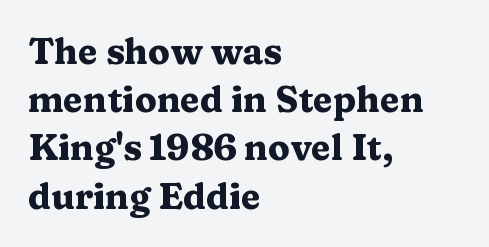
Q: Is the text bold? A: Yes.
Q: Is the text italic (slanted)? A: No, it is upright.
Q: Is the typeface a serif or a sans-serif typeface? A: Serif.
Q: Is the text underlined? A: No.
Q: How is the paragraph aligned? A: Left-aligned.
Q: Is the spacing between letters normal or unusually wide? A: Normal.
Q: Is the spacing between lines tight, normal or loose? A: Normal.
Q: Width (condensed, normal, or wide)? A: Wide.
Q: Stroke contrast? A: Medium.
Q: x-height? A: Medium.
Q: Monospaced? A: No.
